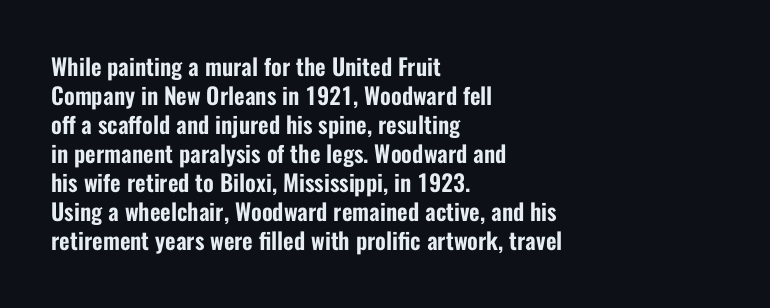
Q: Is the text italic (slanted)? A: No, it is upright.
Q: Is the text underlined? A: No.
Q: How is the paragraph aligned? A: Left-aligned.
Q: Is the spacing between letters normal or unusually wide? A: Normal.
Q: Is the spacing between lines tight, normal or loose? A: Normal.
